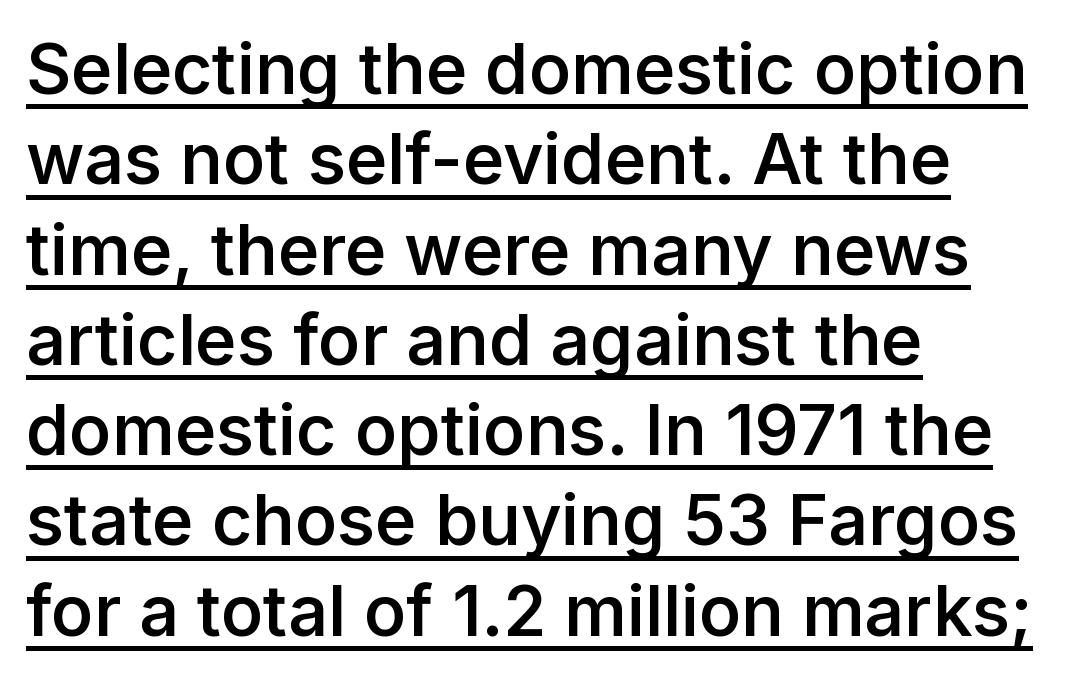
The image shows 70 px semibold sans-serif type, upright; set left-aligned, normal line spacing (1.29x), normal letter spacing, underlined; low stroke contrast and a medium x-height.
